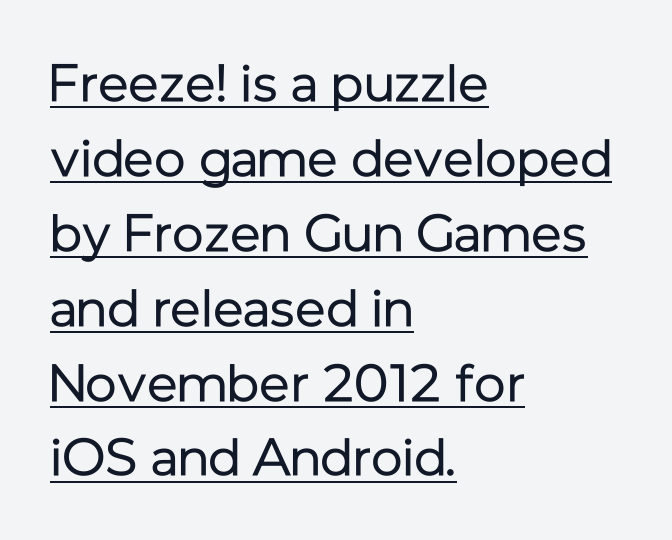
The image shows 52 px regular-weight sans-serif type, upright; set left-aligned, normal line spacing (1.44x), normal letter spacing, underlined; low stroke contrast and a medium x-height.
